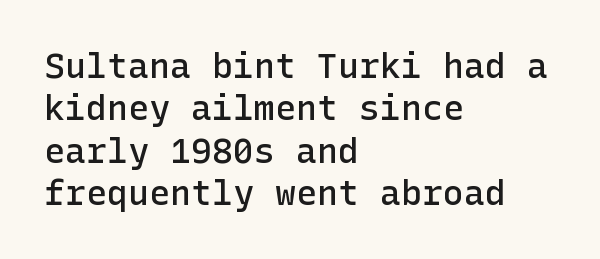
Do the letters lean? They stand straight. This sample uses plain, unmodified letter spacing. Only glyphs here, with clear space below each row. The ragged edge is on the right, which tells us the setting is flush left.
